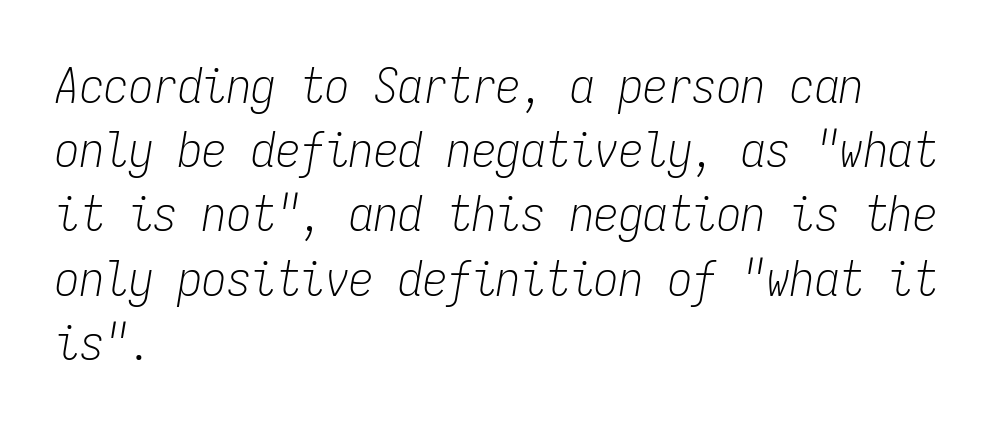
Q: Is the text bold? A: No.
Q: Is the text italic (slanted)? A: Yes, it leans right by about 9 degrees.
Q: Is the text underlined? A: No.
Q: How is the paragraph aligned? A: Left-aligned.
Q: Is the spacing between letters normal or unusually wide? A: Normal.
Q: Is the spacing between lines tight, normal or loose? A: Normal.
Q: Width (condensed, normal, or wide)? A: Condensed.
Q: Stroke contrast? A: Low.
Q: x-height? A: Medium.
Q: Monospaced? A: Yes.
